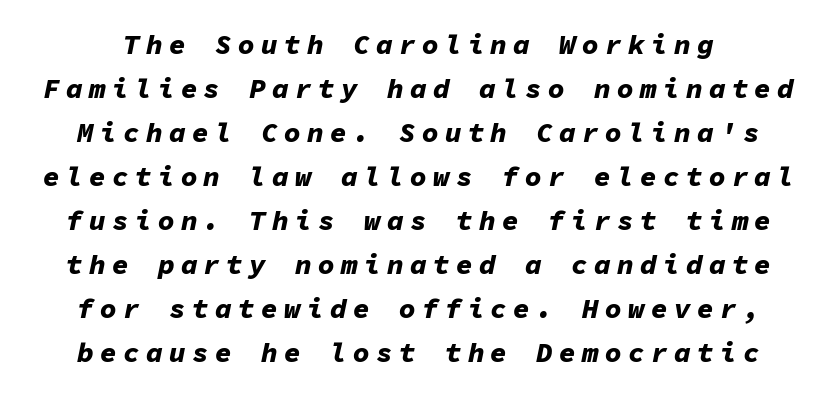
Someone cranked the tracking dial way up on this one. These lines sit exactly where default settings would place them. The specimen omits any rule beneath the text block's lines. Quick note: italic. The letters march in equal steps, a hallmark of fixed-pitch type.
